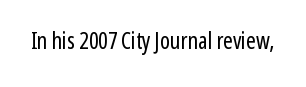
{"italic": "no", "bold": "no", "underline": "no", "letter_spacing": "normal", "letter_spacing_em": 0.0, "glyph_px": 23}
